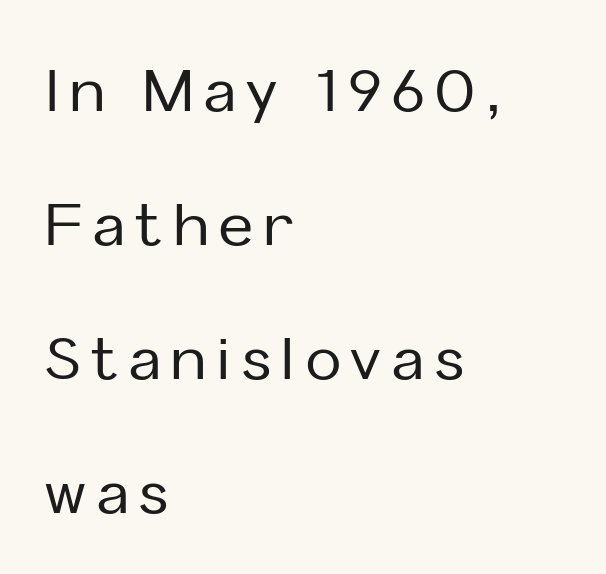
{"serif": "no", "italic": "no", "width": "normal", "stroke_contrast": "low", "x_height": "medium", "monospaced": "no", "underline": "no", "align": "left", "line_spacing": "loose", "line_spacing_ratio": 2.27, "glyph_px": 59}
